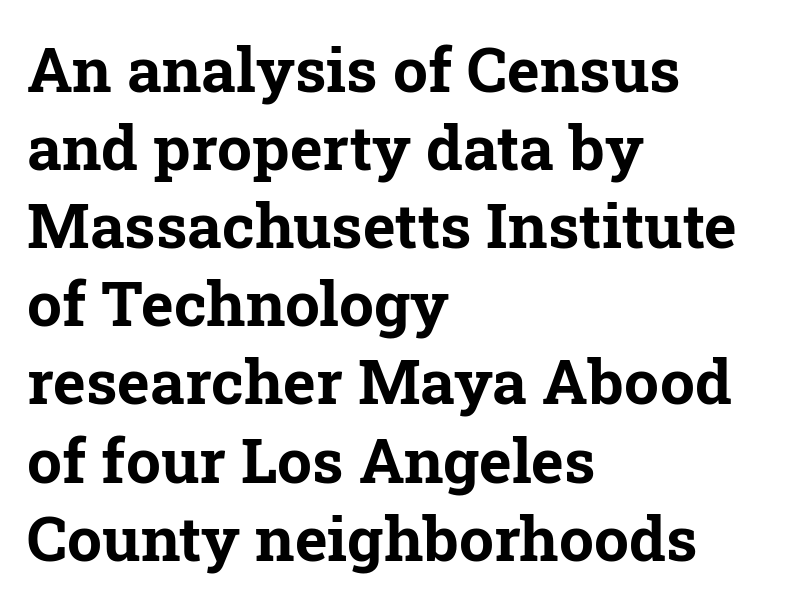
Q: Is the text bold? A: Yes.
Q: Is the text italic (slanted)? A: No, it is upright.
Q: Is the typeface a serif or a sans-serif typeface? A: Serif.
Q: Is the text underlined? A: No.
Q: How is the paragraph aligned? A: Left-aligned.
Q: Is the spacing between letters normal or unusually wide? A: Normal.
Q: Is the spacing between lines tight, normal or loose? A: Normal.
Q: Width (condensed, normal, or wide)? A: Normal.
Q: Stroke contrast? A: Low.
Q: x-height? A: Medium.
Q: Monospaced? A: No.
